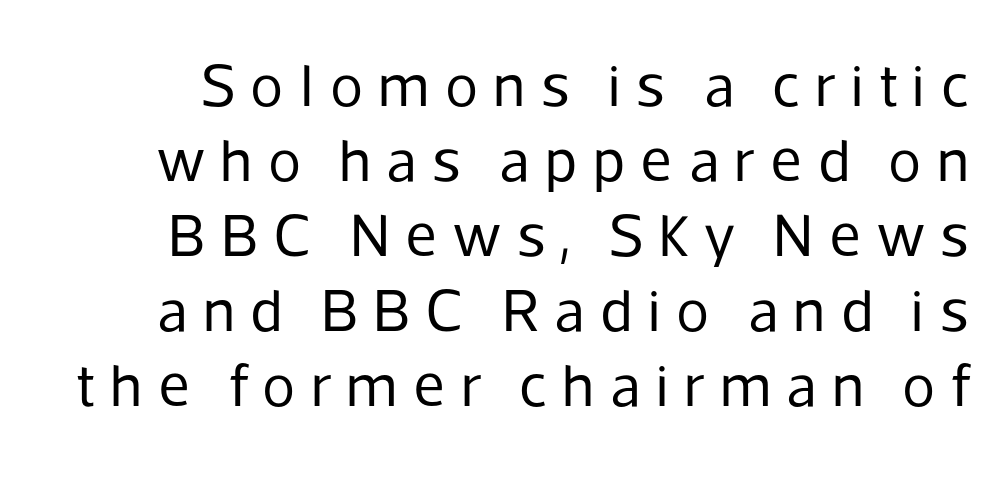
{"serif": "no", "italic": "no", "bold": "no", "weight": "regular", "width": "normal", "stroke_contrast": "low", "x_height": "medium", "monospaced": "no", "underline": "no", "align": "right", "line_spacing_ratio": 1.23, "letter_spacing": "wide", "letter_spacing_em": 0.25, "glyph_px": 61}
